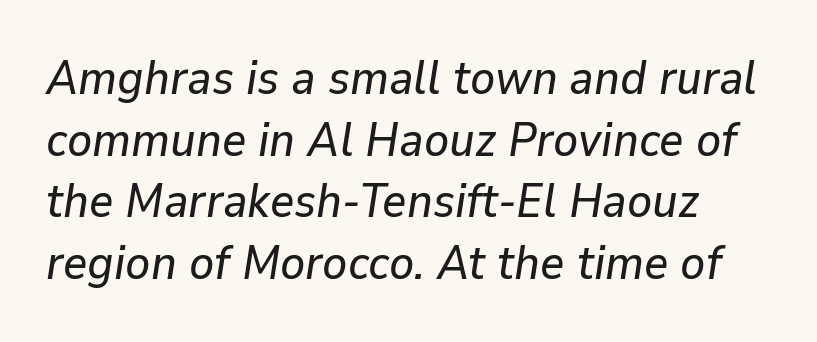
The image shows 47 px text type, italic (leaning right); set normal line spacing (1.31x), normal letter spacing, not underlined; low stroke contrast and a medium x-height.
